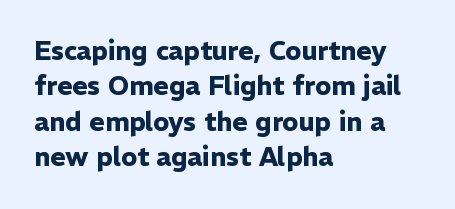
Normally led — the rows are evenly, conventionally spaced. A roman cut, with each character standing at attention. The gaps between neighbouring characters are ordinary and unremarkable. The words here are not underlined. Left-aligned paragraph, ragged on the right. The typesetting leans heavy: a genuine bold.
